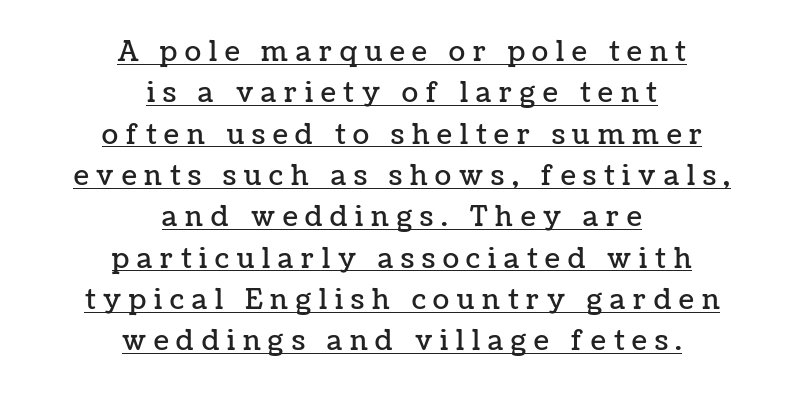
{"italic": "no", "underline": "yes", "align": "center", "line_spacing": "normal", "line_spacing_ratio": 1.53, "letter_spacing": "wide", "letter_spacing_em": 0.29, "glyph_px": 27}
